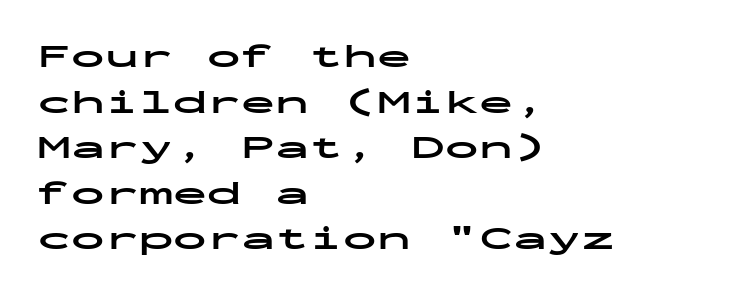
The image shows 34 px bold, wide sans-serif type, upright, monospaced; set left-aligned, normal line spacing (1.34x), normal letter spacing, not underlined; low stroke contrast and a medium x-height.
